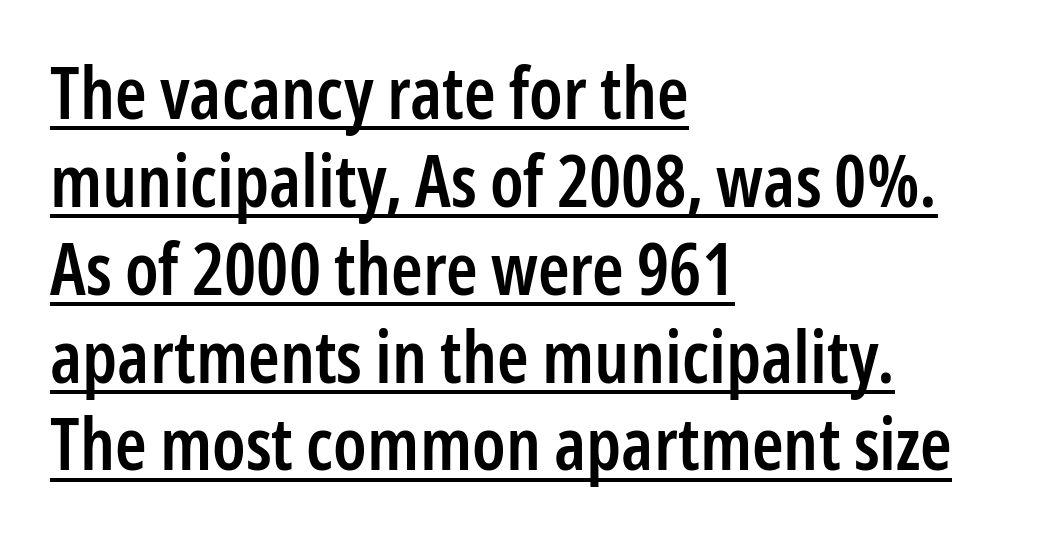
Stroke terminals: plain, sans-serif. The typesetter has applied underlining to the passage shown. Italic: no, the glyphs are upright roman. Here the designer chose a conventional face with non-uniform glyph widths. This is the in-between weight designers call semibold or demi. This rendering uses left alignment, leaving the right contour irregular.
